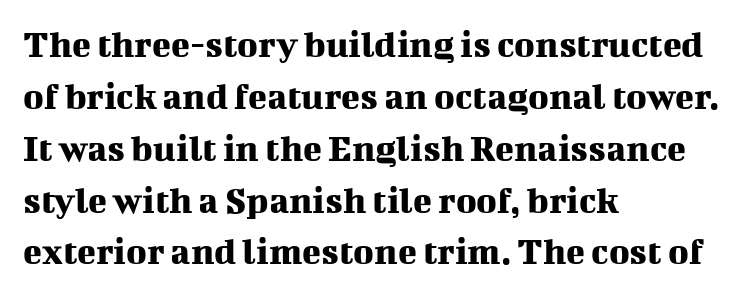
The specimen reads as upright at a glance. Regular leading. This sample has the flowing, uneven cadence of proportional lettering. Observe the serifs anchoring each vertical stroke in this sample. Words float on clear page, feet unadorned.
